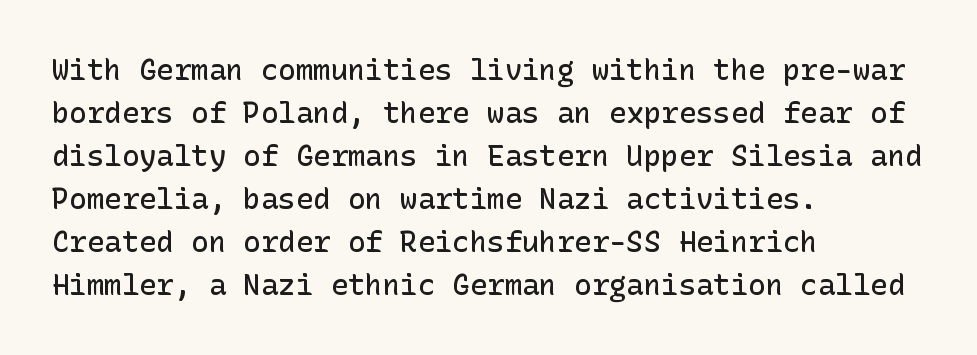
The image shows 29 px semibold sans-serif type, upright; set left-aligned, normal line spacing (1.48x), normal letter spacing, not underlined; low stroke contrast and a medium x-height.
